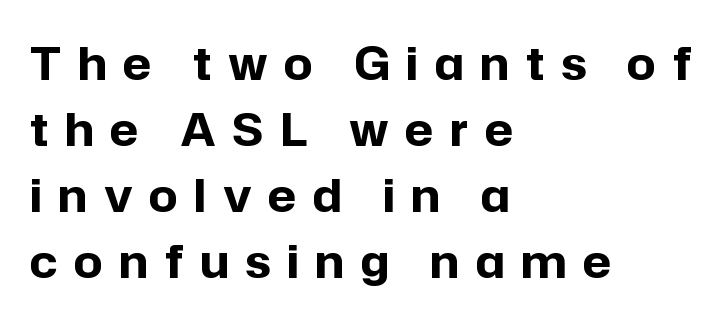
Each word looks stretched out because of the extra space between its letters. Upright lettering throughout. Unmarked baselines from the first word to the last. Teacher's note: observe the even left margin — that is flush-left alignment. The glyphs have the mass of a bold cut.
